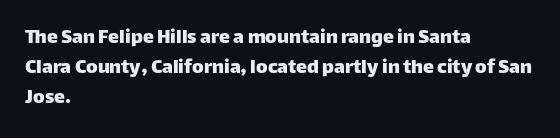
The lettering stays uniformly vertical, giving the passage a roman look. The text block is weighted toward the left margin, trailing off unevenly rightward. A typesetter would call this zero additional tracking. Evenly set lines give the paragraph a standard silhouette.
